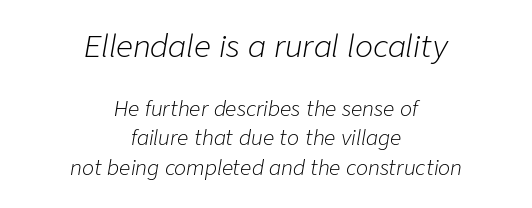
Q: Is the text bold? A: No.
Q: Is the text italic (slanted)? A: Yes, it leans right by about 9 degrees.
Q: Is the text underlined? A: No.
Q: How is the paragraph aligned? A: Centered.
Q: Is the spacing between letters normal or unusually wide? A: Normal.
Q: Is the spacing between lines tight, normal or loose? A: Normal.
Q: Which block of text is set in a larger size, the first (top) or the second (bottom)? A: The first (top) one.
Q: Width (condensed, normal, or wide)? A: Normal.
Q: Stroke contrast? A: Low.
Q: x-height? A: Medium.
Q: Monospaced? A: No.
